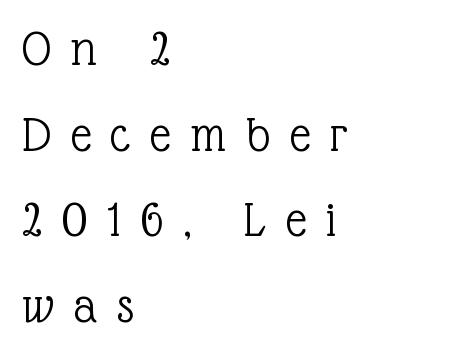
The image shows 51 px light serif type, upright; set left-aligned, normal line spacing (1.68x), unusually wide letter spacing (+0.4 em), not underlined; a medium x-height.
